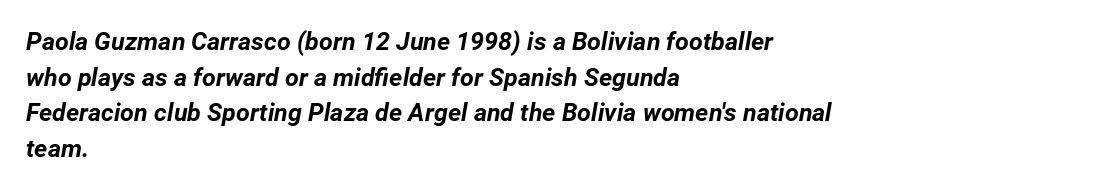
The image shows 25 px bold type, italic (leaning right); set left-aligned, normal line spacing (1.43x), normal letter spacing, not underlined.
